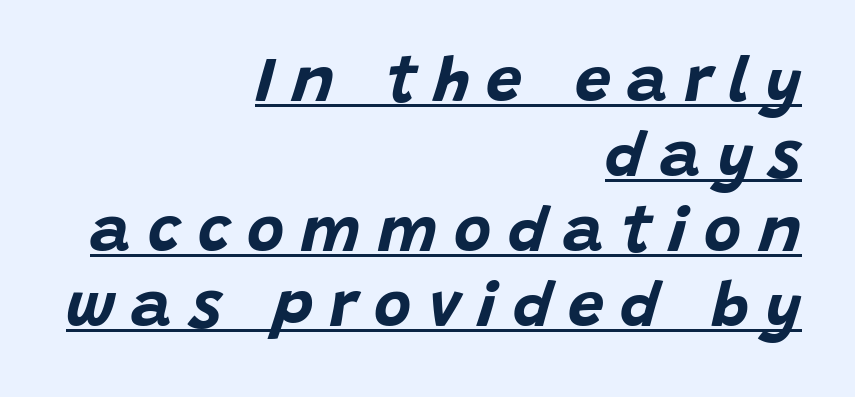
The image shows 64 px bold type, italic (leaning right); set right-aligned, line spacing 1.17x, unusually wide letter spacing (+0.26 em), underlined; low stroke contrast and a large x-height.
